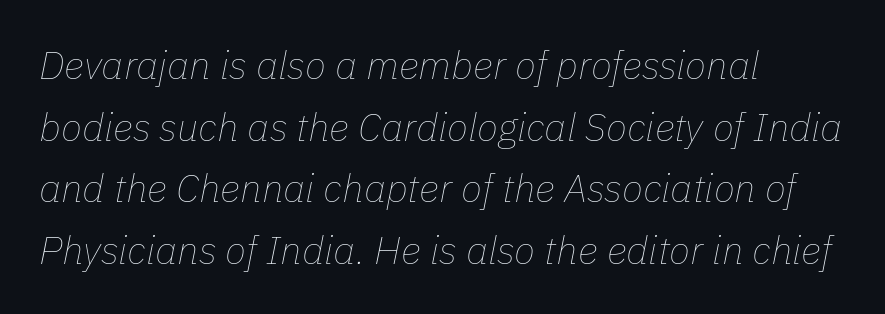
The image shows 39 px thin type, italic (leaning right); set left-aligned, normal line spacing (1.58x), normal letter spacing, not underlined; low stroke contrast and a medium x-height.
